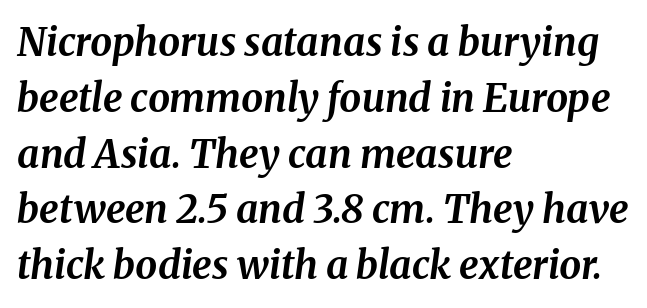
Q: Is the text bold? A: Yes.
Q: Is the text italic (slanted)? A: Yes, it leans right by about 8 degrees.
Q: Is the text underlined? A: No.
Q: How is the paragraph aligned? A: Left-aligned.
Q: Is the spacing between letters normal or unusually wide? A: Normal.
Q: Is the spacing between lines tight, normal or loose? A: Normal.
Q: Width (condensed, normal, or wide)? A: Normal.
Q: Stroke contrast? A: Medium.
Q: x-height? A: Medium.
Q: Monospaced? A: No.
